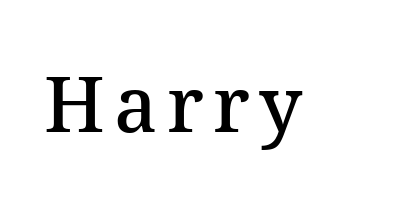
The image shows 76 px semibold serif type, upright; set not underlined; medium stroke contrast and a medium x-height.
